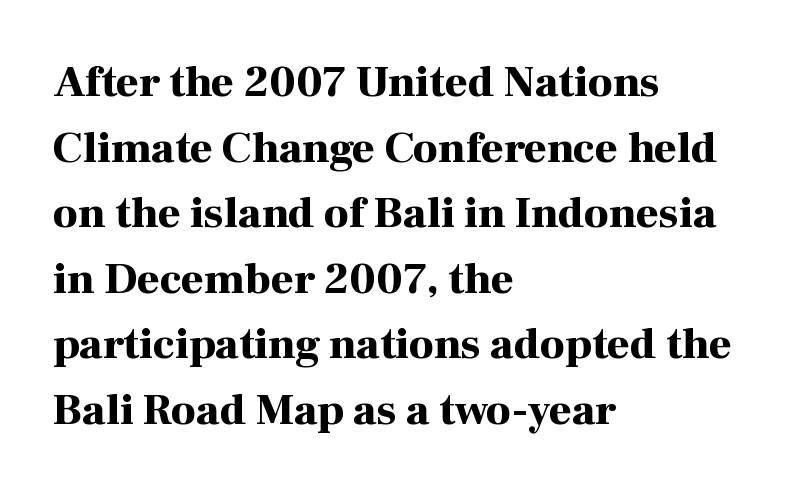
{"serif": "yes", "italic": "no", "bold": "yes", "weight": "bold", "width": "normal", "stroke_contrast": "high", "x_height": "medium", "monospaced": "no", "underline": "no", "align": "left", "line_spacing": "normal", "line_spacing_ratio": 1.49, "letter_spacing": "normal", "letter_spacing_em": 0.0, "glyph_px": 44}
